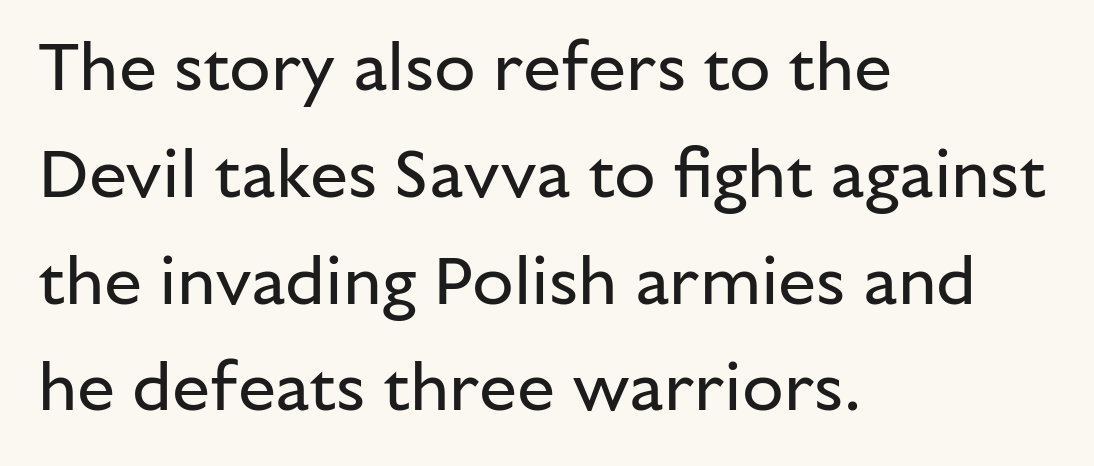
The image shows 68 px regular-weight sans-serif type, upright; set left-aligned, normal line spacing (1.57x), normal letter spacing, not underlined; low stroke contrast and a medium x-height.
